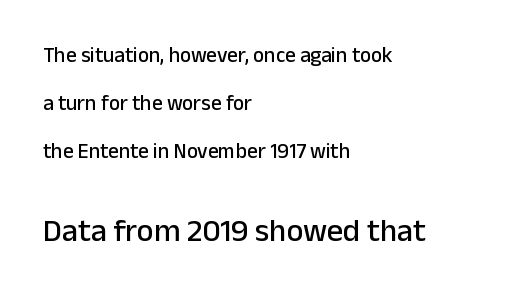
Whoever set this chose breathing room over compactness in the vertical rhythm. Rendered with straight, roman letterforms. A sans-serif font was chosen for this passage. Bare-footed words on every line. This sample is left-justified, so line endings fall wherever the words run out. The following chunk of copy outweighs the initial chunk in type size.
